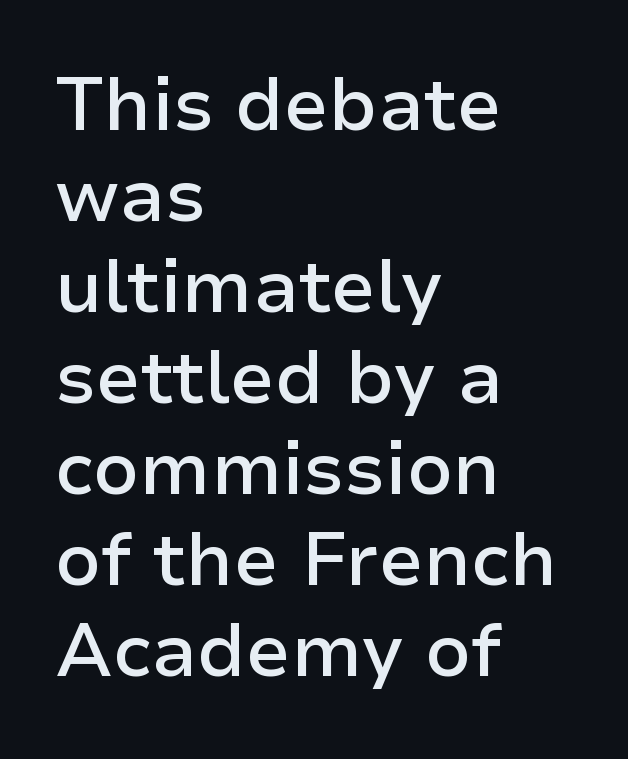
Does the lettering tilt? It doesn't — this is upright. Varying glyph widths throughout — classic text-font behaviour. Is the block centered? No — it sits flush against the left margin. Are there feet on the stems? There aren't — it's a sans. The characters look somewhat weighty, a semibold short of true bold.
